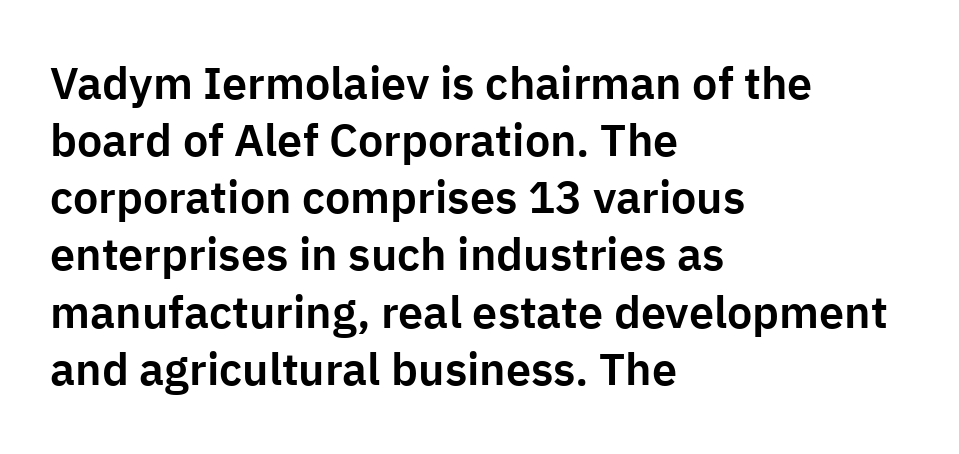
Spacing verdict: proportional, widths tailored to each character. In terms of leading, this rendering sits right in the middle. The letters stand upright; this is a roman face. This rendering features lettering with no underline. Where is the straight margin? On the left.
